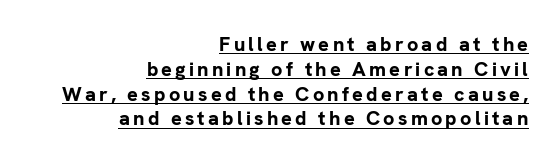
Q: Is the text bold? A: Yes.
Q: Is the text italic (slanted)? A: No, it is upright.
Q: Is the text underlined? A: Yes.
Q: How is the paragraph aligned? A: Right-aligned.
